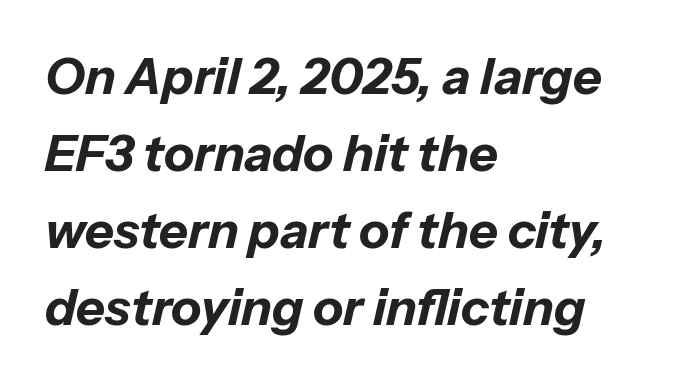
The image shows 50 px bold type, italic (leaning right); set left-aligned, normal line spacing (1.54x), normal letter spacing, not underlined; low stroke contrast and a medium x-height.
